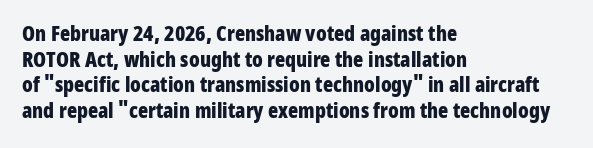
The image shows 21 px bold type, upright; set left-aligned, line spacing 1.22x, normal letter spacing, not underlined.
